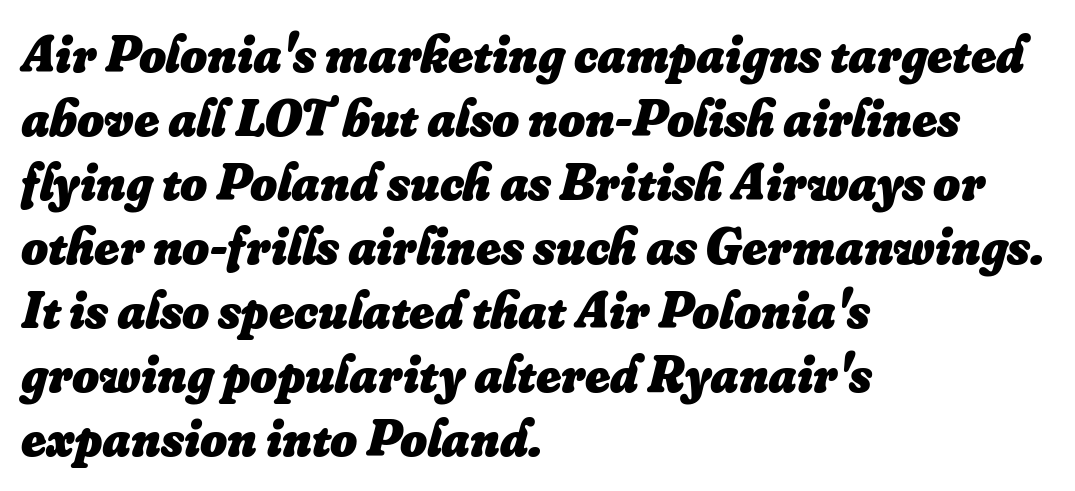
{"italic": "yes", "lean": "right", "slant_degrees": 16, "bold": "yes", "weight": "heavy", "width": "normal", "stroke_contrast": "low", "x_height": "small", "monospaced": "no", "underline": "no", "align": "left", "line_spacing_ratio": 1.23, "letter_spacing": "normal", "letter_spacing_em": 0.0, "glyph_px": 52}
